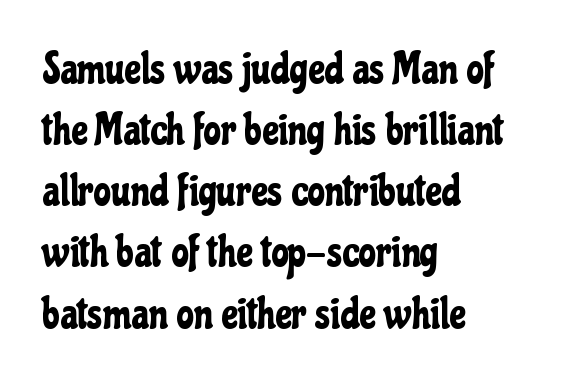
Q: Is the text italic (slanted)? A: No, it is upright.
Q: Is the typeface a serif or a sans-serif typeface? A: Sans-serif.
Q: Is the text underlined? A: No.
Q: How is the paragraph aligned? A: Left-aligned.
Q: Is the spacing between letters normal or unusually wide? A: Normal.
Q: Is the spacing between lines tight, normal or loose? A: Normal.
Q: Width (condensed, normal, or wide)? A: Condensed.
Q: Stroke contrast? A: Low.
Q: x-height? A: Medium.
Q: Monospaced? A: No.
